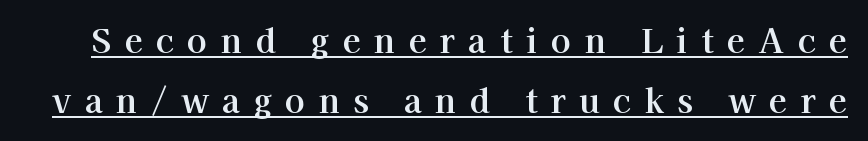
The image shows 33 px serif type, upright; set line spacing 1.81x, unusually wide letter spacing (+0.41 em), underlined; high stroke contrast and a medium x-height.
